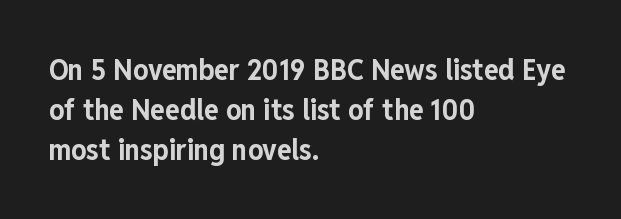
Is the type bold? Yes — the strokes are clearly thick and heavy. The glyphs are unaccompanied by any horizontal stroke below them. Default kerning and tracking; the words read as compact shapes. This is sans-serif lettering, the kind often seen on screens and signage.
